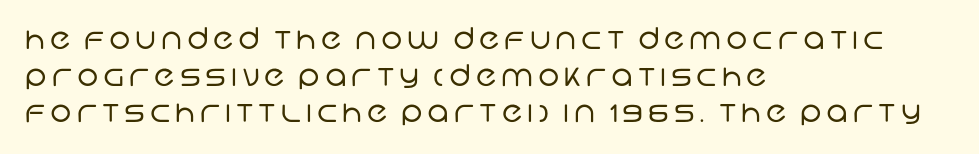
Varying glyph widths throughout — classic text-font behaviour. Layout note: lines flush left. Weight class: somewhere from thin through regular. Look at the bottom of the vertical strokes: they stop flat, with no serifs. The string is rendered with underlining switched off.
